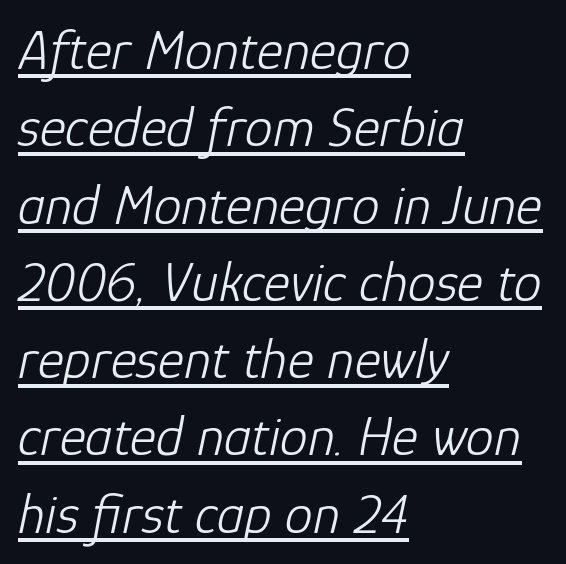
{"italic": "yes", "lean": "right", "slant_degrees": 12, "bold": "no", "weight": "light", "width": "normal", "stroke_contrast": "low", "x_height": "medium", "monospaced": "no", "underline": "yes", "align": "left", "line_spacing": "normal", "line_spacing_ratio": 1.38, "letter_spacing": "normal", "letter_spacing_em": 0.0, "glyph_px": 56}
